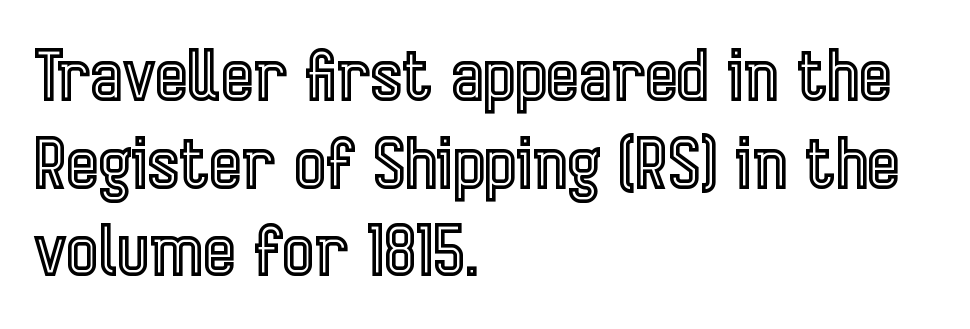
Q: Is the text italic (slanted)? A: No, it is upright.
Q: Is the text underlined? A: No.
Q: How is the paragraph aligned? A: Left-aligned.
Q: Is the spacing between letters normal or unusually wide? A: Normal.
Q: Is the spacing between lines tight, normal or loose? A: Normal.
Q: Width (condensed, normal, or wide)? A: Condensed.
Q: x-height? A: Medium.
Q: Monospaced? A: No.
